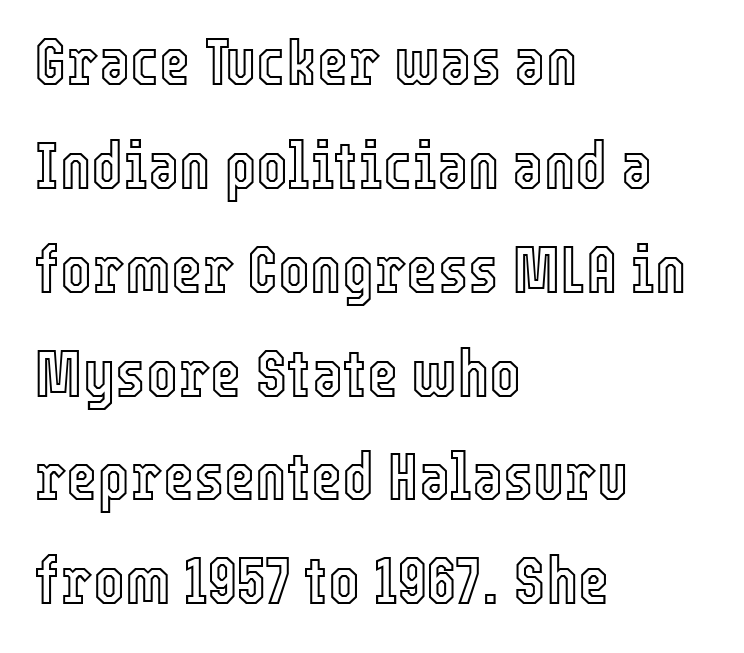
The image shows 67 px condensed type, upright; set left-aligned, normal line spacing (1.55x), normal letter spacing, not underlined; a medium x-height.
